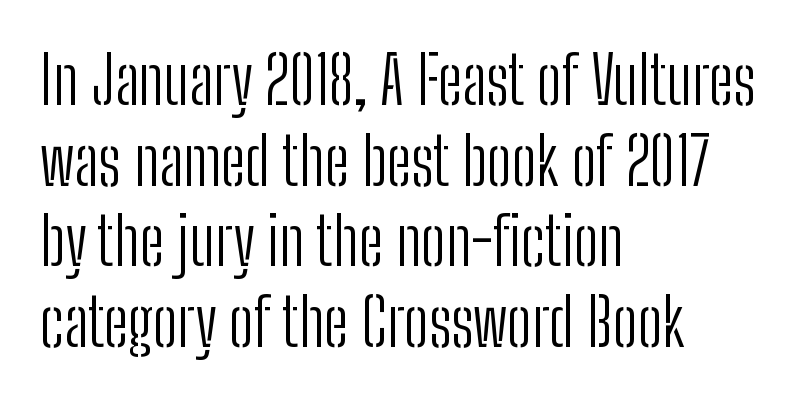
Q: Is the text bold? A: No.
Q: Is the text italic (slanted)? A: No, it is upright.
Q: Is the typeface a serif or a sans-serif typeface? A: Sans-serif.
Q: Is the text underlined? A: No.
Q: How is the paragraph aligned? A: Left-aligned.
Q: Is the spacing between letters normal or unusually wide? A: Normal.
Q: Width (condensed, normal, or wide)? A: Condensed.
Q: Stroke contrast? A: Low.
Q: x-height? A: Medium.
Q: Monospaced? A: No.
